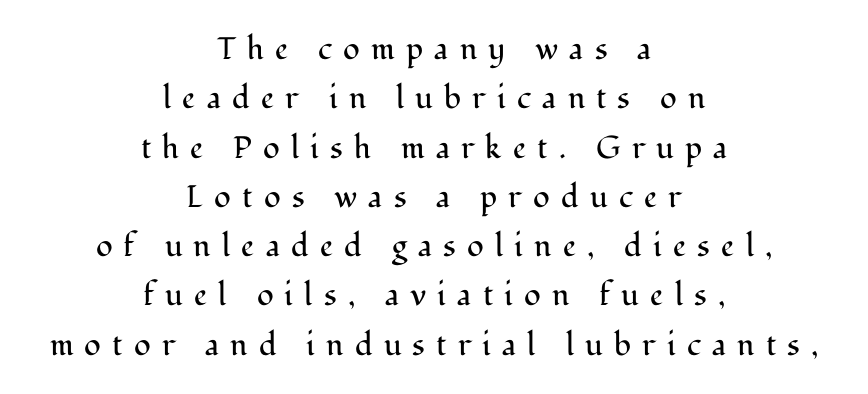
Counters stay open thanks to moderate or lighter strokes. The passage shown is typed in a proportional face where columns would drift. Horizontal bands of white between lines are of average thickness. Leftover space on each line is divided equally before and after the words. The typeface chosen for these lines features serifs.
